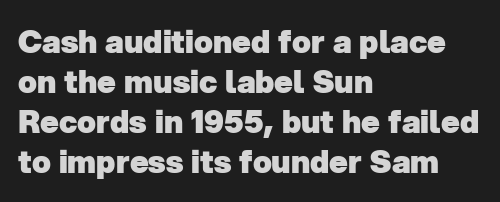
Baseline-to-baseline distance is the conventional proportion of letter height. The letterforms sit shoulder to shoulder at normal distance. The characters display no serif detailing; their extremities are plain. The face used here is proportionally spaced, like ordinary book or web type.
